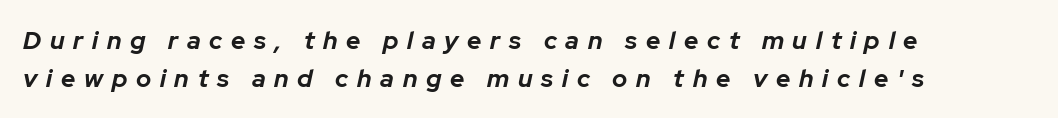
The image shows 25 px bold type, italic (leaning right); set left-aligned, normal line spacing (1.51x), unusually wide letter spacing (+0.35 em), not underlined.
